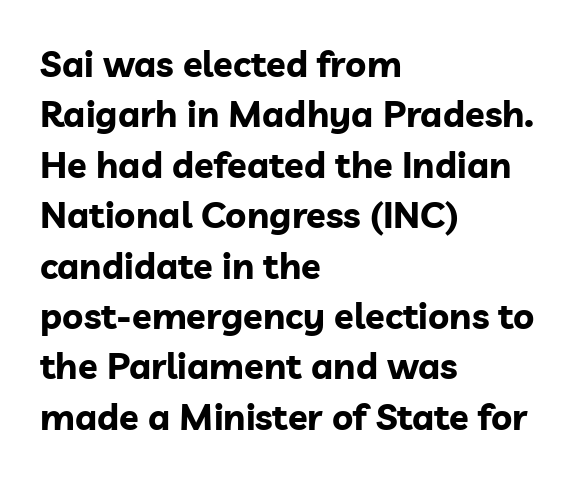
Q: Is the text bold? A: Yes.
Q: Is the text italic (slanted)? A: No, it is upright.
Q: Is the typeface a serif or a sans-serif typeface? A: Sans-serif.
Q: Is the text underlined? A: No.
Q: How is the paragraph aligned? A: Left-aligned.
Q: Is the spacing between letters normal or unusually wide? A: Normal.
Q: Is the spacing between lines tight, normal or loose? A: Normal.
Q: Width (condensed, normal, or wide)? A: Normal.
Q: Stroke contrast? A: Low.
Q: x-height? A: Medium.
Q: Monospaced? A: No.
